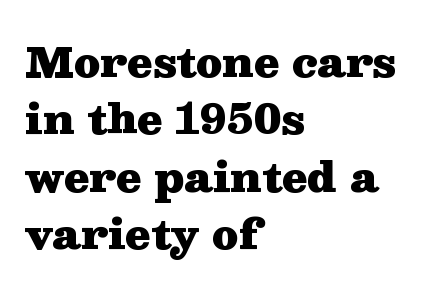
No word sits above an underline. There is no visible air inserted between adjacent glyphs. Spacing verdict: proportional, widths tailored to each character. Ordinary non-slanted type is in use. The paragraph shown leans on its left margin. Line spacing here is normal.
